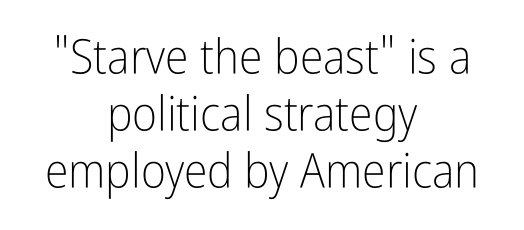
The image shows 48 px light, condensed sans-serif type, upright; set centered, line spacing 1.19x, normal letter spacing, not underlined; low stroke contrast and a medium x-height.
